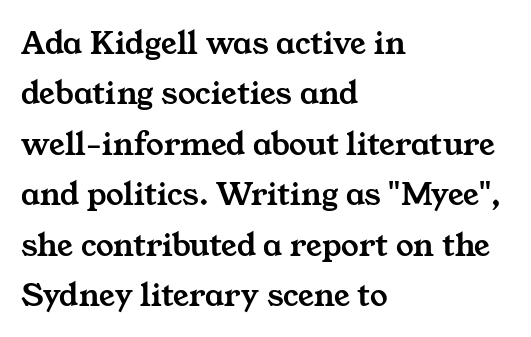
Look at the tracking — it's just the regular setting, nothing added. Descender tails drop into unmarked territory. Looks like regular typesetting: each glyph gets only the width it needs. Observe the serifs anchoring each vertical stroke in this sample. The lines in this sample share a left origin and differ only in where they stop.
